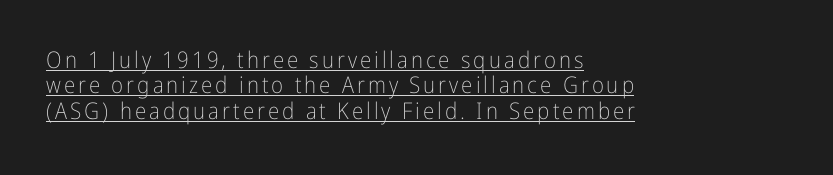
The image shows 23 px text type, upright; set left-aligned, tight line spacing (1.1x), underlined.
